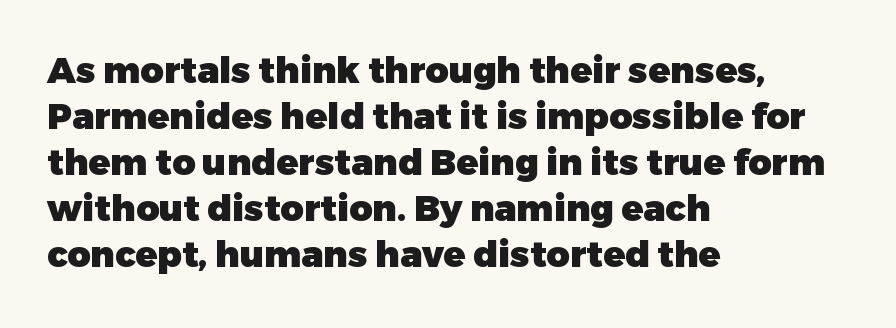
The image shows 36 px heavy sans-serif type, upright; set left-aligned, normal line spacing (1.28x), normal letter spacing, not underlined; low stroke contrast and a medium x-height.
